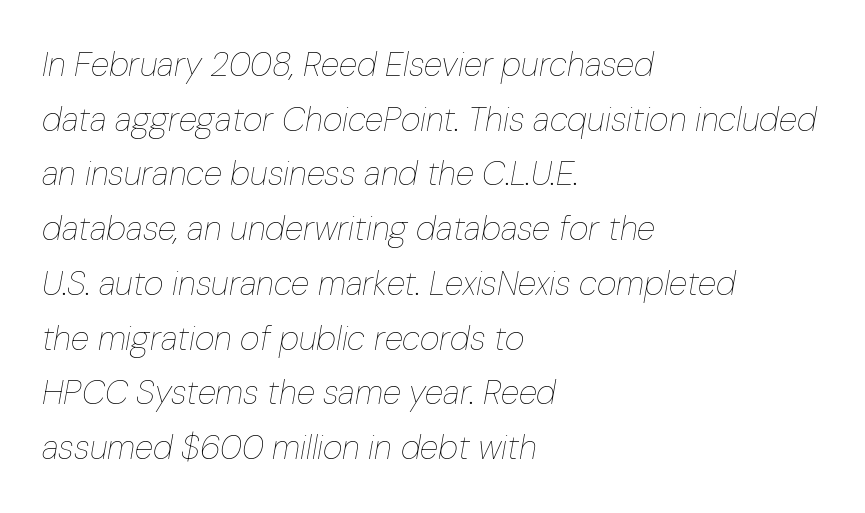
{"italic": "yes", "lean": "right", "slant_degrees": 10, "bold": "no", "weight": "thin", "width": "condensed", "stroke_contrast": "low", "x_height": "medium", "monospaced": "no", "underline": "no", "align": "left", "line_spacing": "normal", "line_spacing_ratio": 1.61, "letter_spacing": "normal", "letter_spacing_em": 0.0, "glyph_px": 34}
